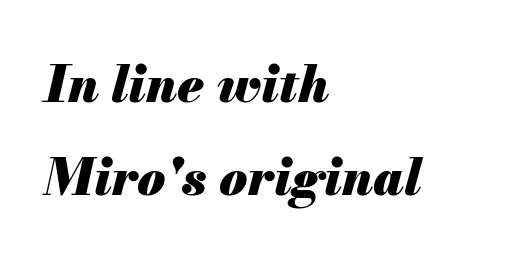
{"italic": "yes", "lean": "right", "slant_degrees": 13, "bold": "yes", "weight": "heavy", "width": "normal", "stroke_contrast": "medium", "x_height": "small", "monospaced": "no", "underline": "no", "align": "left", "line_spacing_ratio": 1.82, "letter_spacing": "normal", "letter_spacing_em": 0.0, "glyph_px": 51}
